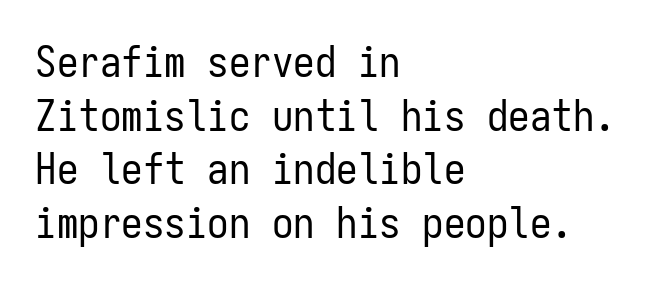
The image shows 43 px regular-weight, condensed sans-serif type, upright, monospaced; set left-aligned, normal line spacing (1.25x), normal letter spacing, not underlined; low stroke contrast and a medium x-height.
